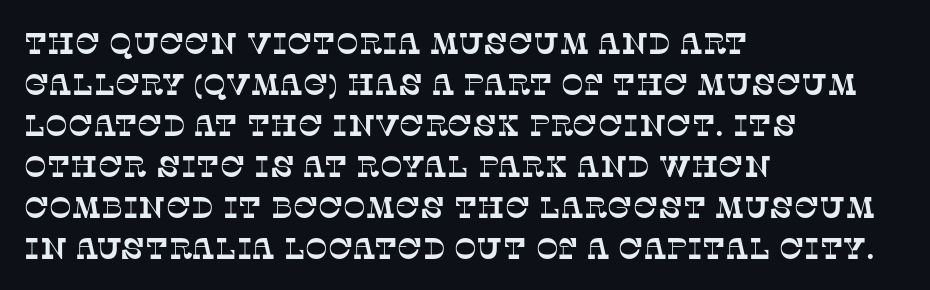
The image shows 30 px serif type; set left-aligned, normal line spacing (1.37x), normal letter spacing, not underlined; low stroke contrast and a large x-height.
